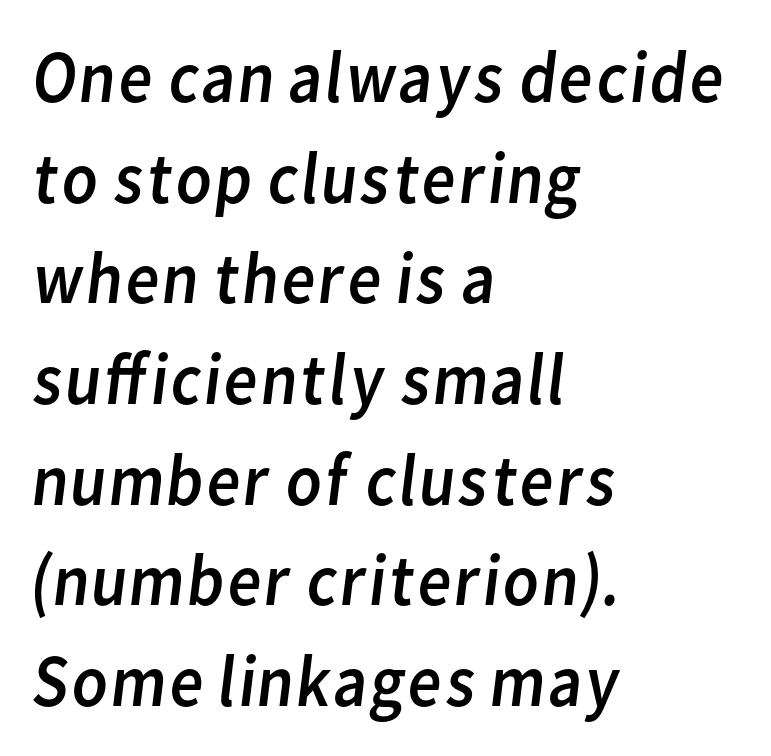
{"serif": "no", "bold": "no", "weight": "regular", "width": "normal", "stroke_contrast": "low", "x_height": "medium", "monospaced": "no", "underline": "no", "align": "left", "line_spacing": "normal", "line_spacing_ratio": 1.36, "letter_spacing": "normal", "letter_spacing_em": 0.0, "glyph_px": 74}
